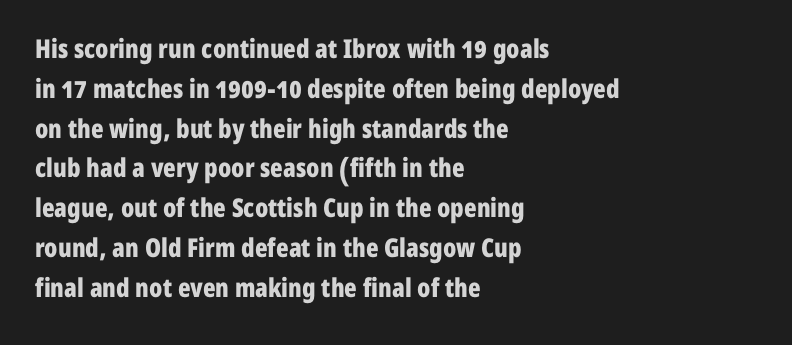
Plenty of ink on the page — the face is bold. Vertical spacing — default. Descenders hang freely into open space. All the whitespace from short lines collects on the right. This rendering leaves character spacing at its baseline value. Do the letters lean? They stand straight.
